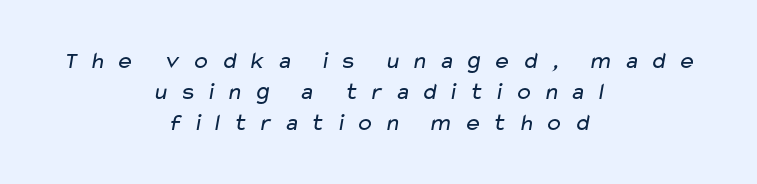
Q: Is the text bold? A: No.
Q: Is the text underlined? A: No.
Q: How is the paragraph aligned? A: Centered.
Q: Is the spacing between letters normal or unusually wide? A: Unusually wide.
Q: Is the spacing between lines tight, normal or loose? A: Normal.
